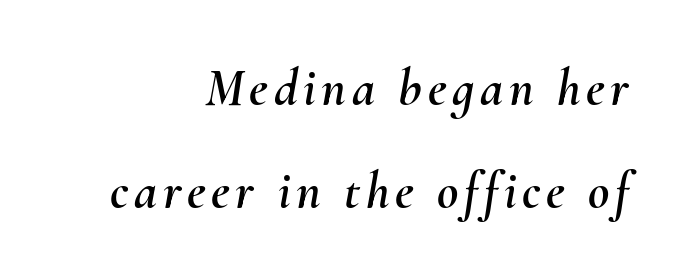
The image shows 52 px text type, italic (leaning right); set right-aligned, loose line spacing (1.99x), not underlined; medium stroke contrast and a small x-height.
